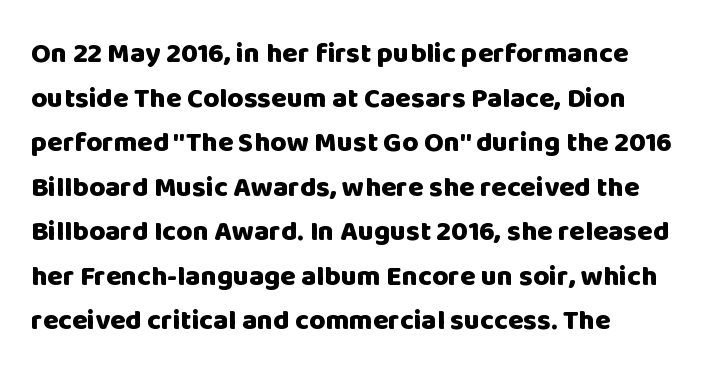
Q: Is the text bold? A: Yes.
Q: Is the text italic (slanted)? A: No, it is upright.
Q: Is the typeface a serif or a sans-serif typeface? A: Sans-serif.
Q: Is the text underlined? A: No.
Q: How is the paragraph aligned? A: Left-aligned.
Q: Is the spacing between letters normal or unusually wide? A: Normal.
Q: Is the spacing between lines tight, normal or loose? A: Normal.
Q: Width (condensed, normal, or wide)? A: Normal.
Q: Stroke contrast? A: Low.
Q: x-height? A: Large.
Q: Monospaced? A: No.
